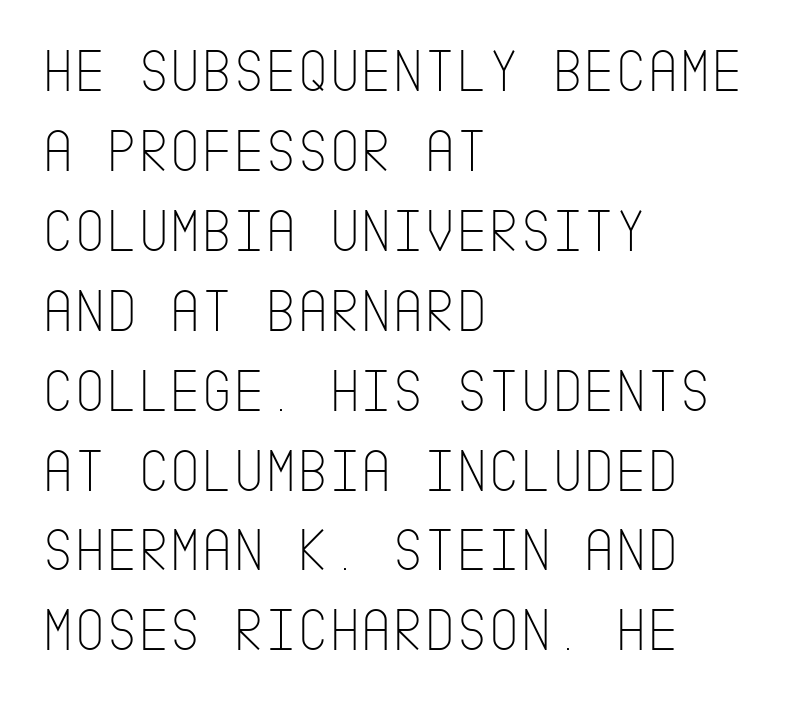
{"serif": "no", "italic": "no", "bold": "no", "weight": "thin", "width": "condensed", "stroke_contrast": "low", "x_height": "large", "underline": "no", "align": "left", "line_spacing": "normal", "line_spacing_ratio": 1.31, "letter_spacing": "normal", "letter_spacing_em": 0.0, "glyph_px": 61}
